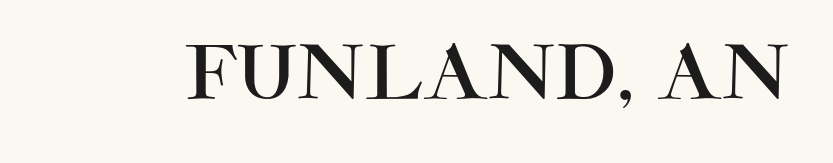
Each word holds together tightly as a unit, with standard inter-letter gaps. This sample has the flowing, uneven cadence of proportional lettering. Ordinary non-slanted type is in use. The baseline area is clear. You can tell from the bare stems that sans-serif type was used.
